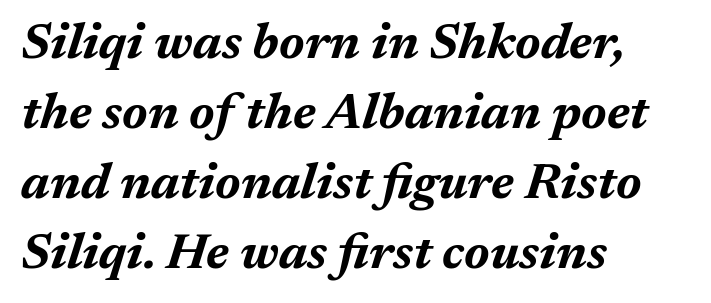
The image shows 50 px bold type, italic (leaning right); set left-aligned, normal line spacing (1.4x), normal letter spacing, not underlined; medium stroke contrast and a medium x-height.
